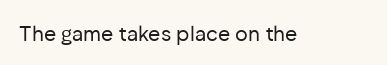
The image shows 21 px text type, upright; set normal letter spacing, not underlined.
